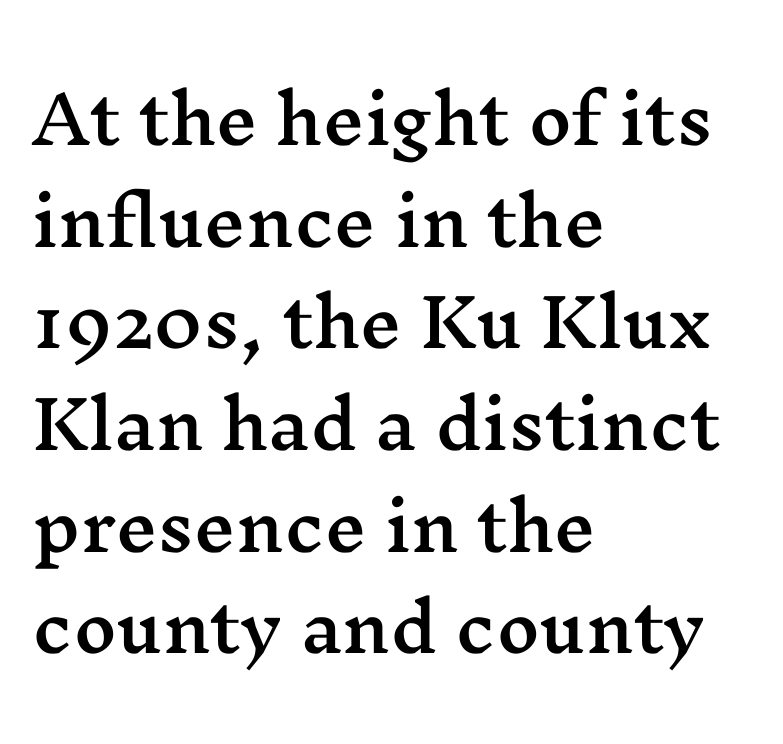
The type is set solid horizontally, with unmodified tracking. Designer's note — italics off, roman on. This sample is left-justified, so line endings fall wherever the words run out. Proportional: the letters do not fall into vertical columns. Small tapered or slab feet sit at the stroke ends, so this counts as serif.
